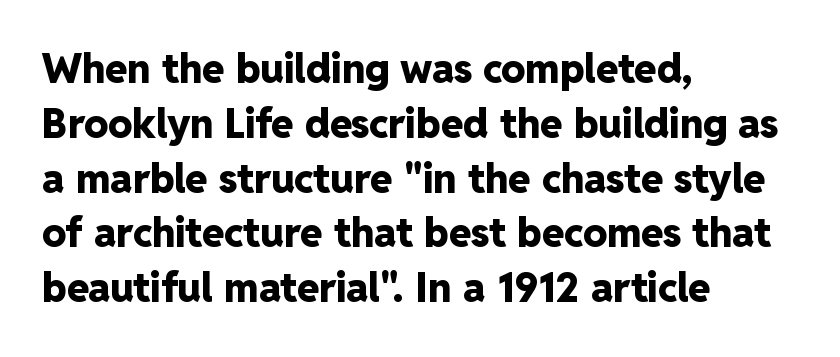
{"serif": "no", "italic": "no", "bold": "yes", "weight": "heavy", "width": "normal", "stroke_contrast": "low", "x_height": "medium", "monospaced": "no", "underline": "no", "align": "left", "line_spacing": "normal", "line_spacing_ratio": 1.37, "letter_spacing": "normal", "letter_spacing_em": 0.0, "glyph_px": 40}
